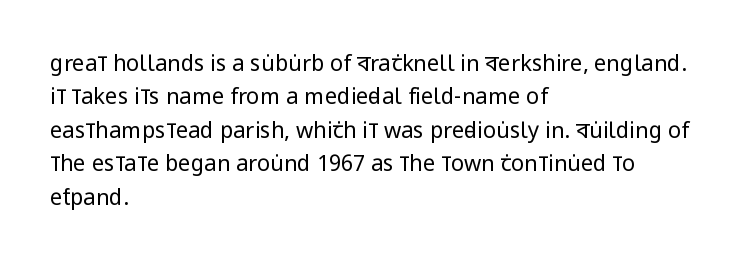
The image shows 22 px text type, upright; set left-aligned, normal line spacing (1.52x), normal letter spacing, not underlined.
